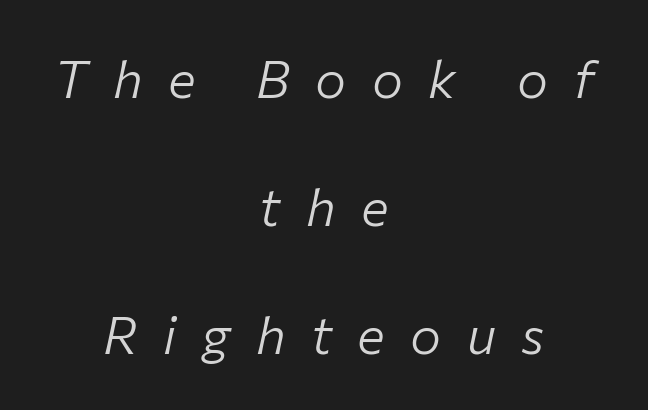
{"italic": "yes", "lean": "right", "slant_degrees": 12, "bold": "no", "weight": "light", "width": "normal", "stroke_contrast": "low", "x_height": "medium", "monospaced": "no", "underline": "no", "align": "center", "line_spacing": "loose", "line_spacing_ratio": 2.46, "letter_spacing": "wide", "letter_spacing_em": 0.49, "glyph_px": 52}
